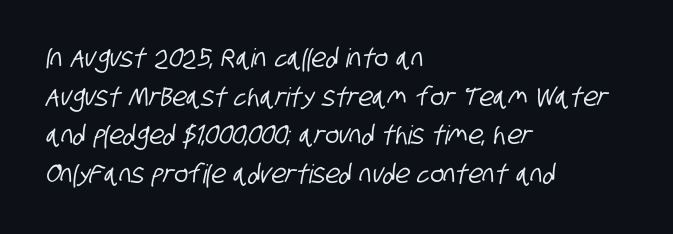
The image shows 26 px text type; set left-aligned, normal line spacing (1.49x), normal letter spacing, not underlined.
